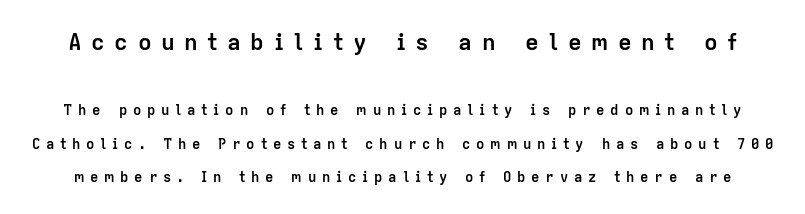
The words here are not underlined. The block of text is sparse from top to bottom, with ample space between rows. Block one is the big one; block two sits smaller underneath. This is the regular roman posture of the typeface. Between one letter and the next there's a generous, obvious gap. Is the type bold? Yes — the strokes are clearly thick and heavy.
